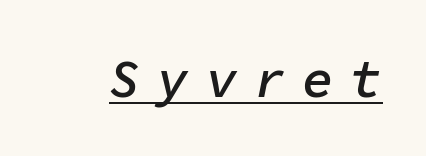
Someone cranked the tracking dial way up on this one. This sample uses an oblique cut, with every glyph tilted off the vertical. These words are printed semibold, heavier than regular yet not bold. Is there an underline? Yes — a line sits under the letters. Spacing verdict: monospaced, one width for all characters.
